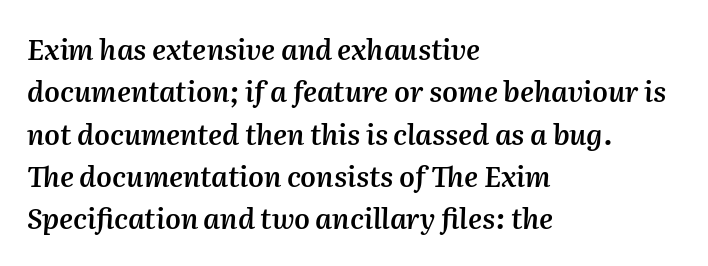
{"italic": "yes", "lean": "right", "slant_degrees": 2, "bold": "semi", "weight": "semibold", "width": "normal", "stroke_contrast": "medium", "x_height": "medium", "monospaced": "no", "underline": "no", "align": "left", "line_spacing": "normal", "line_spacing_ratio": 1.51, "letter_spacing": "normal", "letter_spacing_em": 0.0, "glyph_px": 28}
